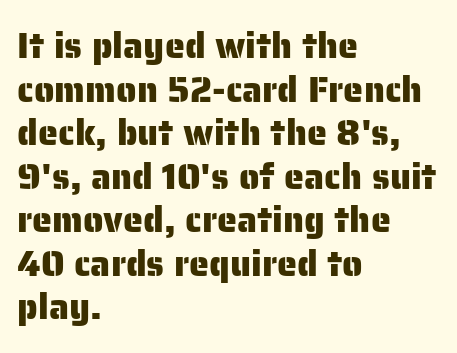
Q: Is the text italic (slanted)? A: No, it is upright.
Q: Is the typeface a serif or a sans-serif typeface? A: Sans-serif.
Q: Is the text underlined? A: No.
Q: How is the paragraph aligned? A: Left-aligned.
Q: Is the spacing between letters normal or unusually wide? A: Normal.
Q: Width (condensed, normal, or wide)? A: Normal.
Q: Stroke contrast? A: Low.
Q: x-height? A: Medium.
Q: Monospaced? A: No.
